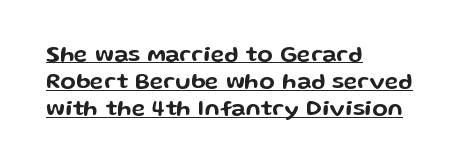
{"italic": "no", "underline": "yes", "align": "left", "line_spacing_ratio": 1.18, "letter_spacing": "normal", "letter_spacing_em": 0.0, "glyph_px": 23}
